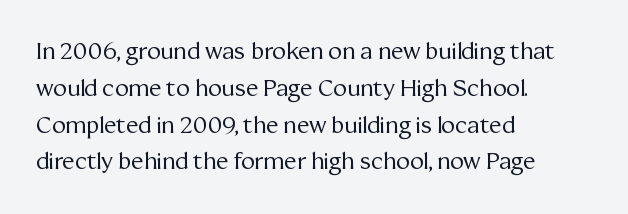
{"italic": "no", "bold": "no", "underline": "no", "align": "left", "line_spacing": "normal", "line_spacing_ratio": 1.6, "letter_spacing": "normal", "letter_spacing_em": 0.0, "glyph_px": 23}
